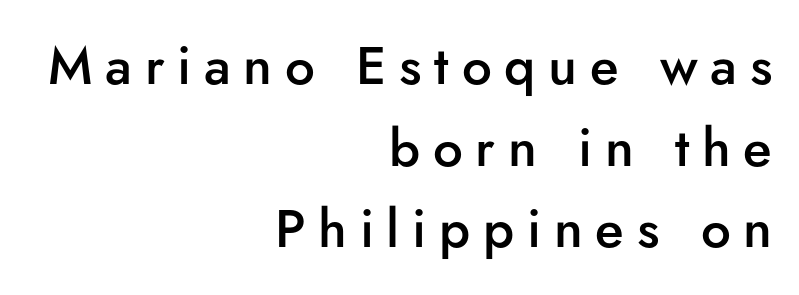
{"serif": "no", "italic": "no", "bold": "semi", "weight": "semibold", "width": "normal", "stroke_contrast": "low", "x_height": "small", "monospaced": "no", "underline": "no", "align": "right", "line_spacing": "normal", "line_spacing_ratio": 1.54, "letter_spacing": "wide", "letter_spacing_em": 0.24, "glyph_px": 53}
